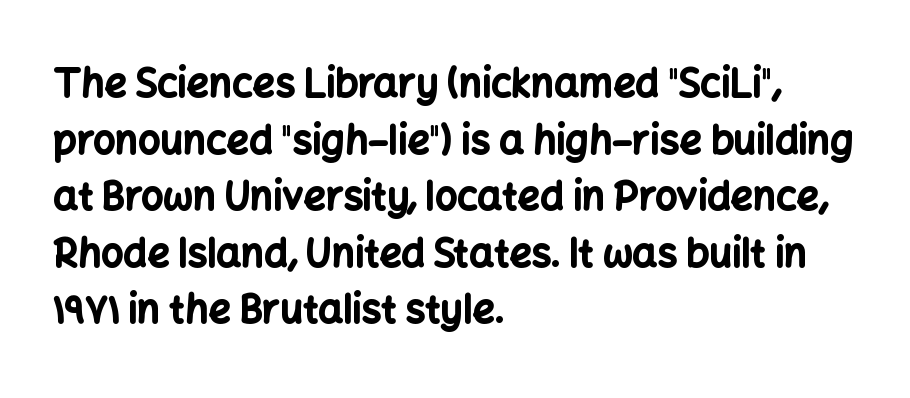
{"serif": "no", "italic": "no", "bold": "yes", "weight": "bold", "width": "normal", "stroke_contrast": "low", "x_height": "medium", "monospaced": "no", "underline": "no", "align": "left", "line_spacing": "normal", "line_spacing_ratio": 1.45, "letter_spacing": "normal", "letter_spacing_em": 0.0, "glyph_px": 39}
